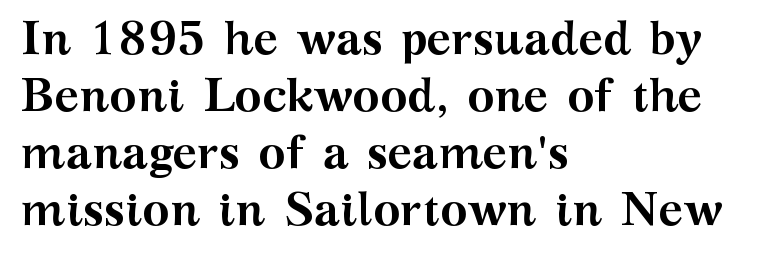
Q: Is the text bold? A: Yes.
Q: Is the text italic (slanted)? A: No, it is upright.
Q: Is the typeface a serif or a sans-serif typeface? A: Serif.
Q: Is the text underlined? A: No.
Q: How is the paragraph aligned? A: Left-aligned.
Q: Is the spacing between letters normal or unusually wide? A: Normal.
Q: Width (condensed, normal, or wide)? A: Wide.
Q: Stroke contrast? A: Medium.
Q: x-height? A: Medium.
Q: Monospaced? A: No.
